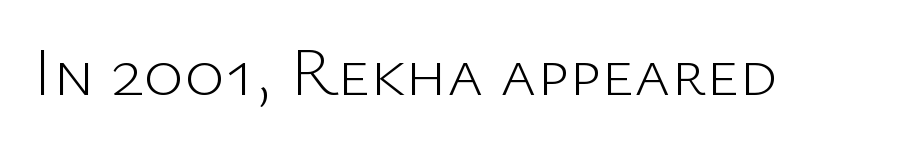
Weight: in the light-to-regular range. Quick note: underline off. The axis of the letterforms is exactly vertical. Think of a printed novel: that variable character pitch is what you see here. Check where the strokes stop: nothing finishes them off — pure sans. The line texture is even and compact thanks to regular tracking.
